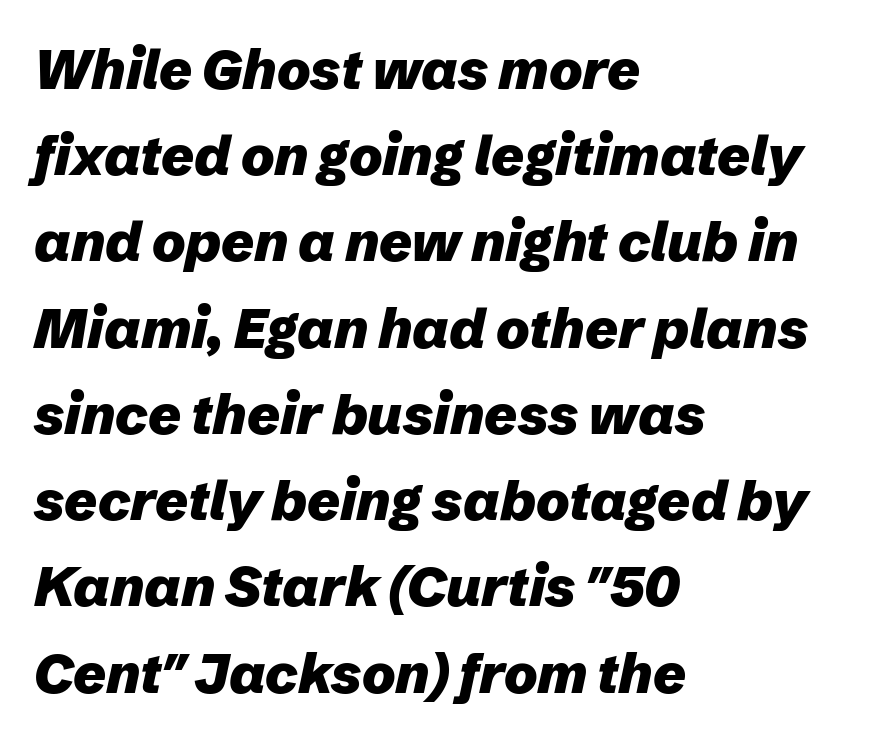
Q: Is the text bold? A: Yes.
Q: Is the text italic (slanted)? A: Yes, it leans right by about 12 degrees.
Q: Is the text underlined? A: No.
Q: How is the paragraph aligned? A: Left-aligned.
Q: Is the spacing between letters normal or unusually wide? A: Normal.
Q: Is the spacing between lines tight, normal or loose? A: Normal.
Q: Width (condensed, normal, or wide)? A: Normal.
Q: Stroke contrast? A: Low.
Q: x-height? A: Medium.
Q: Monospaced? A: No.
